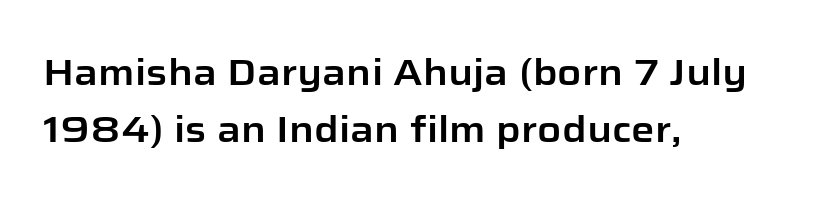
Letter spacing: default. The lines in this sample share a left origin and differ only in where they stop. Examine the stroke ends and you'll find no serifs. The block of text has a typical density, with ordinary space between rows. Rendered with straight, roman letterforms. The space directly below the letters is spotless.
